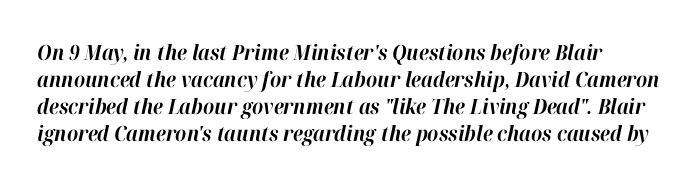
The image shows 21 px bold type, italic (leaning right); set normal line spacing (1.28x), normal letter spacing, not underlined.
